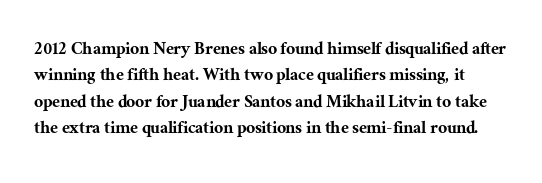
{"italic": "no", "underline": "no", "line_spacing": "normal", "line_spacing_ratio": 1.32, "letter_spacing": "normal", "letter_spacing_em": 0.0, "glyph_px": 20}
